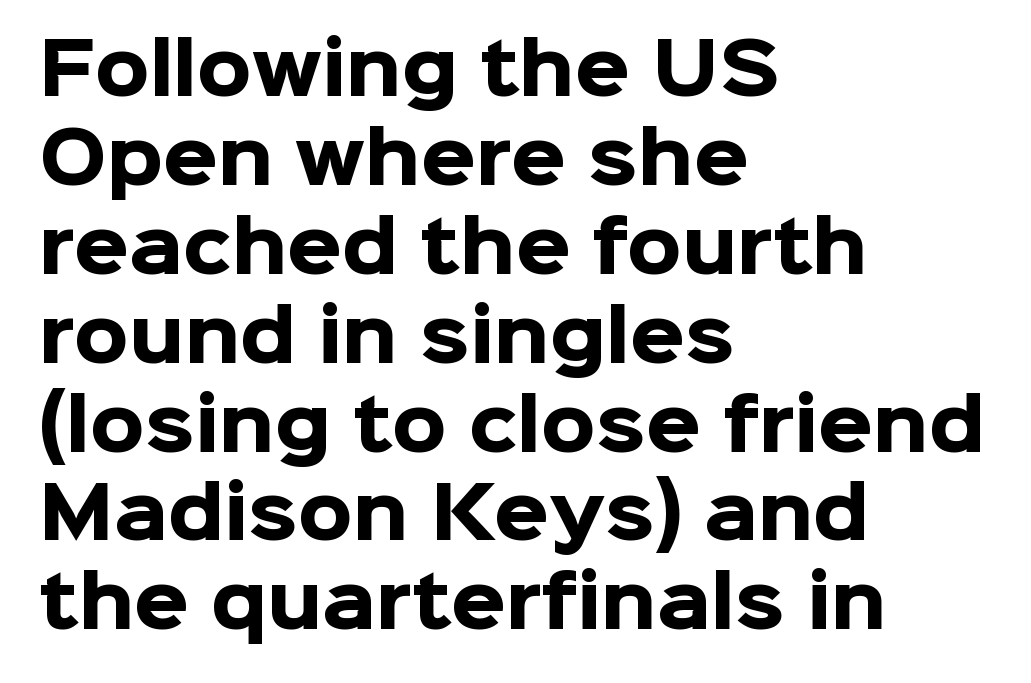
Classification — sans serif. These lines keep a tight, regular rhythm from letter to letter. Heft: maximum for text — a bold. Decoration check: the copy has no underline.
